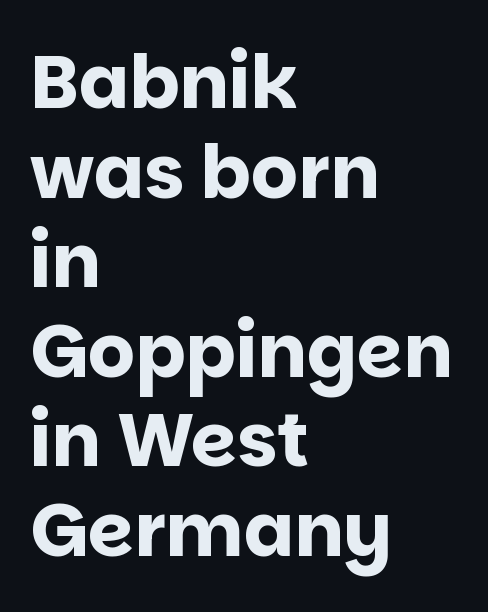
The image shows 74 px bold sans-serif type, upright; set left-aligned, line spacing 1.21x, normal letter spacing, not underlined; low stroke contrast and a large x-height.
